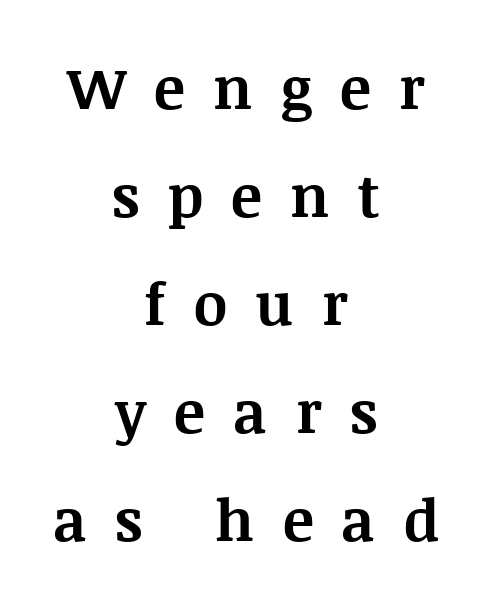
{"serif": "yes", "italic": "no", "bold": "yes", "weight": "bold", "width": "normal", "stroke_contrast": "medium", "x_height": "large", "monospaced": "no", "underline": "no", "align": "center", "line_spacing_ratio": 1.86, "letter_spacing": "wide", "letter_spacing_em": 0.49, "glyph_px": 58}
